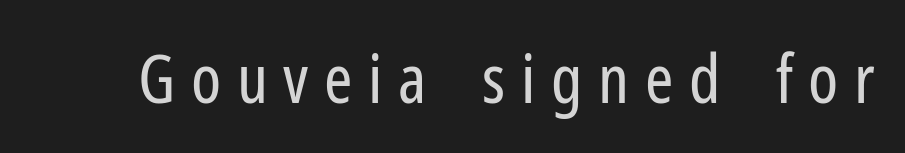
{"serif": "no", "italic": "no", "bold": "no", "weight": "regular", "width": "condensed", "stroke_contrast": "low", "x_height": "medium", "monospaced": "no", "underline": "no", "letter_spacing": "wide", "letter_spacing_em": 0.23, "glyph_px": 68}
